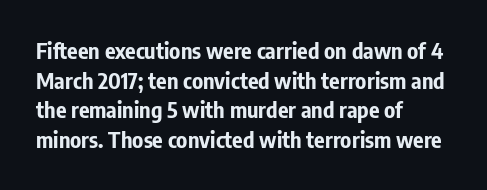
Caption: standard tracking, unaltered. Bold? Absolutely — the strokes are thick and heavy. Where is the straight margin? On the left. The line-height multiplier appears to be the usual default. Underlining? Definitely not there. Upright lettering throughout.
